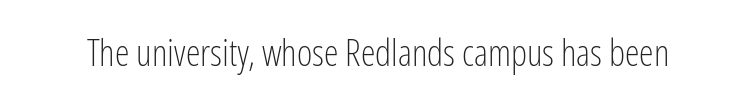
{"serif": "no", "italic": "no", "bold": "no", "weight": "light", "width": "condensed", "stroke_contrast": "low", "x_height": "medium", "monospaced": "no", "underline": "no", "letter_spacing": "normal", "letter_spacing_em": 0.0, "glyph_px": 37}
